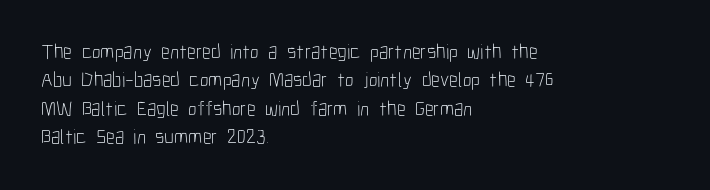
{"italic": "no", "bold": "no", "underline": "no", "align": "left", "line_spacing": "normal", "line_spacing_ratio": 1.35, "letter_spacing": "normal", "letter_spacing_em": 0.0, "glyph_px": 21}
